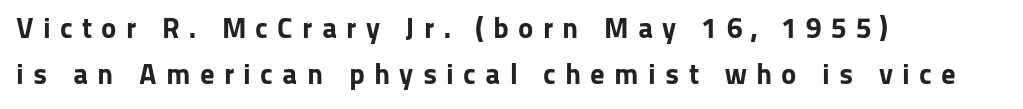
Q: Is the text bold? A: Yes.
Q: Is the text italic (slanted)? A: No, it is upright.
Q: Is the typeface a serif or a sans-serif typeface? A: Sans-serif.
Q: Is the text underlined? A: No.
Q: How is the paragraph aligned? A: Left-aligned.
Q: Is the spacing between letters normal or unusually wide? A: Unusually wide.
Q: Is the spacing between lines tight, normal or loose? A: Normal.
Q: Width (condensed, normal, or wide)? A: Normal.
Q: Stroke contrast? A: Low.
Q: x-height? A: Medium.
Q: Monospaced? A: No.
